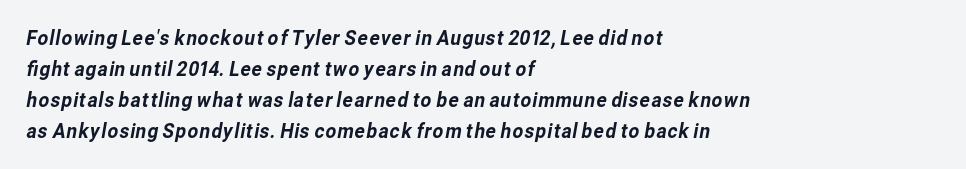
The lines in this sample share a left origin and differ only in where they stop. Underline: absent. If you measured baseline to baseline, you'd find a middling distance. Caption: standard tracking, unaltered.
